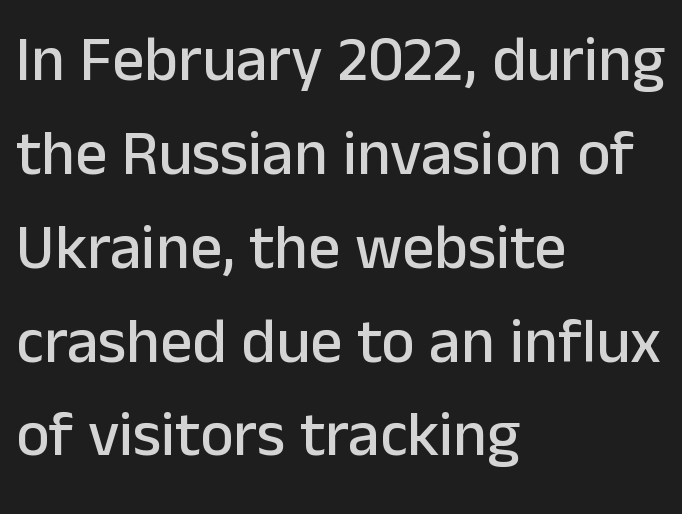
Horizontal alignment here is leftward, the default for most running prose. Examine the stroke ends and you'll find no serifs. Has an underline been added? It has not. The rendering uses natural spacing where letterforms have individual widths. Words appear dense and cohesive because spacing is normal. These lines sit exactly where default settings would place them.
